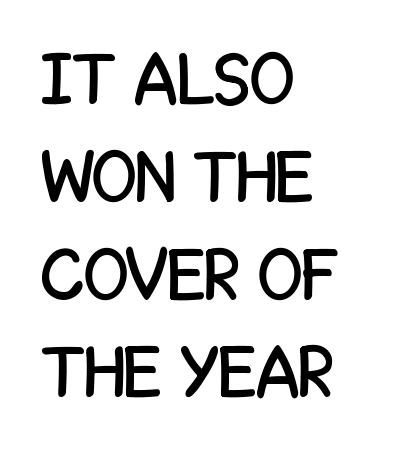
Q: Is the text italic (slanted)? A: No, it is upright.
Q: Is the typeface a serif or a sans-serif typeface? A: Sans-serif.
Q: Is the text underlined? A: No.
Q: How is the paragraph aligned? A: Left-aligned.
Q: Is the spacing between letters normal or unusually wide? A: Normal.
Q: Is the spacing between lines tight, normal or loose? A: Normal.
Q: Width (condensed, normal, or wide)? A: Condensed.
Q: Stroke contrast? A: Low.
Q: x-height? A: Large.
Q: Monospaced? A: No.
